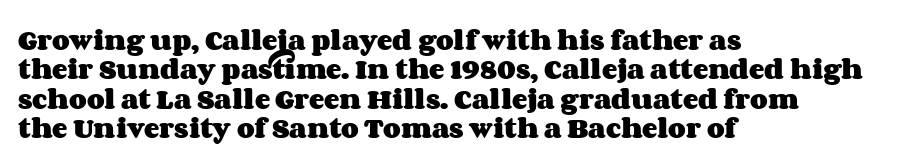
{"italic": "no", "bold": "yes", "underline": "no", "align": "left", "line_spacing": "normal", "line_spacing_ratio": 1.28, "letter_spacing": "normal", "letter_spacing_em": 0.0, "glyph_px": 23}
